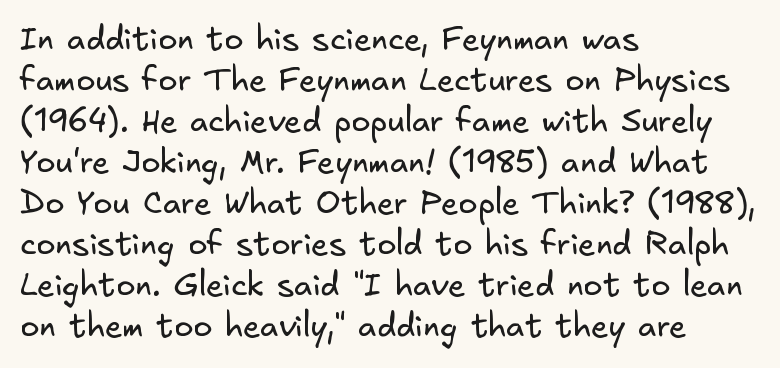
{"serif": "no", "bold": "no", "weight": "regular", "width": "normal", "stroke_contrast": "low", "x_height": "small", "underline": "no", "align": "left", "line_spacing": "normal", "line_spacing_ratio": 1.28, "letter_spacing": "normal", "letter_spacing_em": 0.0, "glyph_px": 32}
